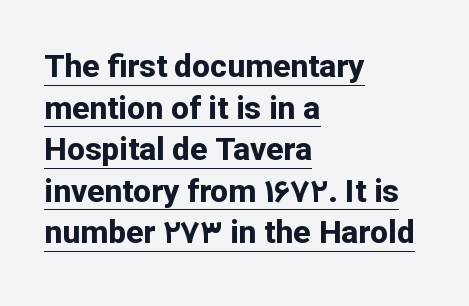
Q: Is the text bold? A: Yes.
Q: Is the text italic (slanted)? A: No, it is upright.
Q: Is the typeface a serif or a sans-serif typeface? A: Sans-serif.
Q: Is the text underlined? A: Yes.
Q: How is the paragraph aligned? A: Left-aligned.
Q: Is the spacing between letters normal or unusually wide? A: Normal.
Q: Is the spacing between lines tight, normal or loose? A: Normal.
Q: Width (condensed, normal, or wide)? A: Normal.
Q: Stroke contrast? A: Low.
Q: x-height? A: Medium.
Q: Monospaced? A: No.
